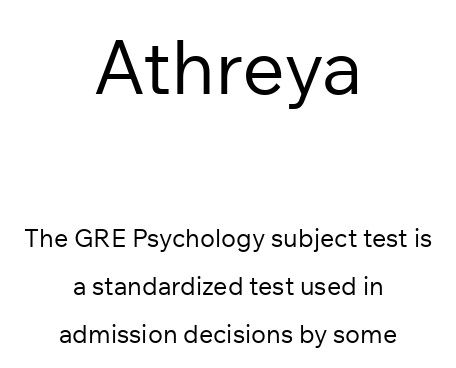
Q: Is the text bold? A: No.
Q: Is the text italic (slanted)? A: No, it is upright.
Q: Is the typeface a serif or a sans-serif typeface? A: Sans-serif.
Q: Is the text underlined? A: No.
Q: How is the paragraph aligned? A: Centered.
Q: Is the spacing between letters normal or unusually wide? A: Normal.
Q: Is the spacing between lines tight, normal or loose? A: Loose.
Q: Which block of text is set in a larger size, the first (top) or the second (bottom)? A: The first (top) one.
Q: Width (condensed, normal, or wide)? A: Normal.
Q: Stroke contrast? A: Low.
Q: x-height? A: Medium.
Q: Monospaced? A: No.
